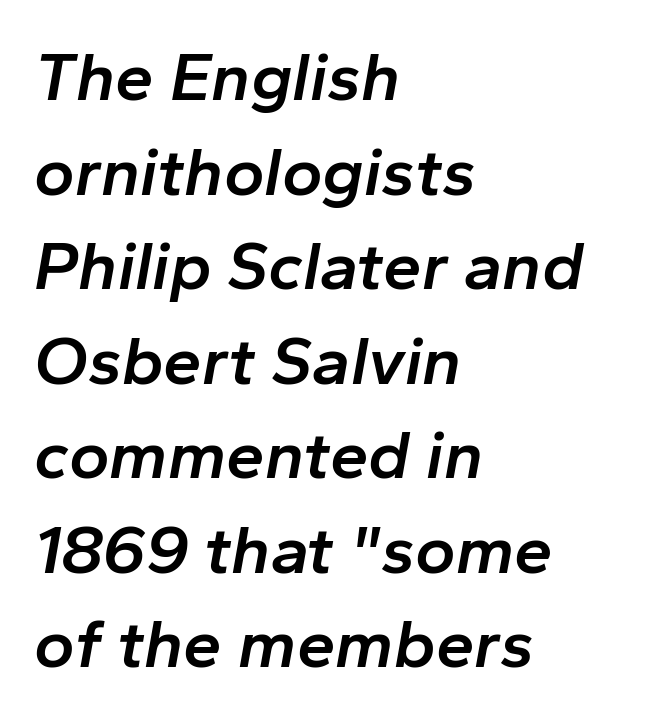
Q: Is the text bold? A: Semi-bold.
Q: Is the text italic (slanted)? A: Yes, it leans right by about 10 degrees.
Q: Is the text underlined? A: No.
Q: How is the paragraph aligned? A: Left-aligned.
Q: Is the spacing between letters normal or unusually wide? A: Normal.
Q: Is the spacing between lines tight, normal or loose? A: Normal.
Q: Width (condensed, normal, or wide)? A: Normal.
Q: Stroke contrast? A: Low.
Q: x-height? A: Medium.
Q: Monospaced? A: No.
